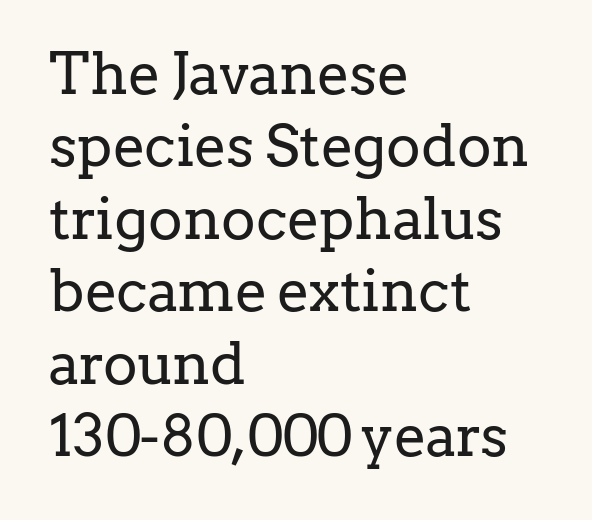
Q: Is the text bold? A: No.
Q: Is the text italic (slanted)? A: No, it is upright.
Q: Is the typeface a serif or a sans-serif typeface? A: Serif.
Q: Is the text underlined? A: No.
Q: How is the paragraph aligned? A: Left-aligned.
Q: Is the spacing between letters normal or unusually wide? A: Normal.
Q: Is the spacing between lines tight, normal or loose? A: Normal.
Q: Width (condensed, normal, or wide)? A: Normal.
Q: Stroke contrast? A: Low.
Q: x-height? A: Medium.
Q: Monospaced? A: No.
